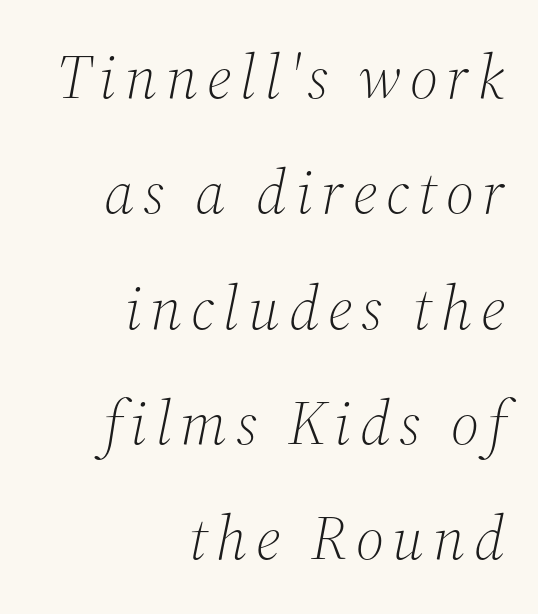
Summary of weight: not heavy and not bold. This rendering uses right alignment, leaving the left contour irregular. Descender tails drop into unmarked territory. The rendering shows small feet on the letterforms — a serif design.
